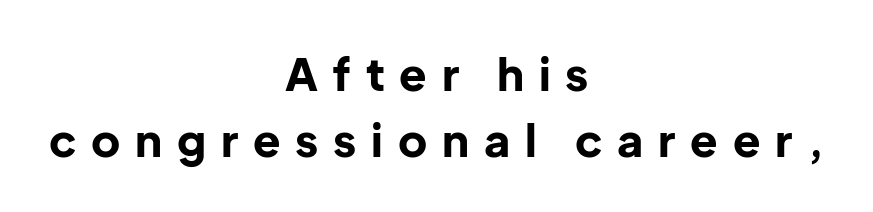
Q: Is the text bold? A: Yes.
Q: Is the text italic (slanted)? A: No, it is upright.
Q: Is the typeface a serif or a sans-serif typeface? A: Sans-serif.
Q: Is the text underlined? A: No.
Q: How is the paragraph aligned? A: Centered.
Q: Is the spacing between letters normal or unusually wide? A: Unusually wide.
Q: Is the spacing between lines tight, normal or loose? A: Normal.
Q: Width (condensed, normal, or wide)? A: Normal.
Q: Stroke contrast? A: Low.
Q: x-height? A: Medium.
Q: Monospaced? A: No.
